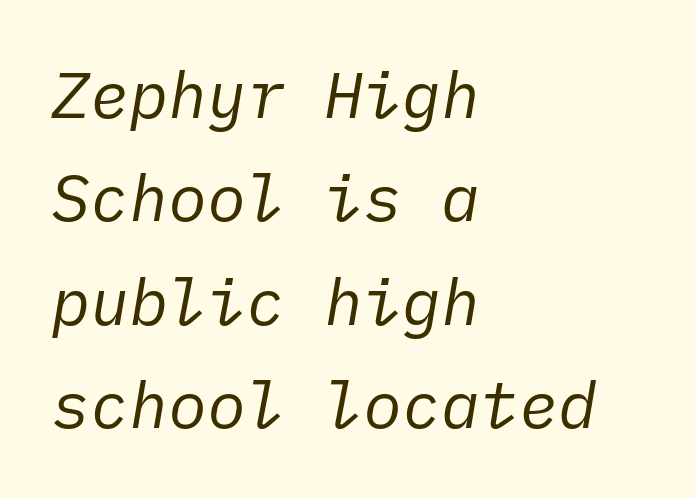
The rendering anchors every line to the left-hand side. Summary of weight: not heavy and not bold. The face used here is rendered with its standard letterfit. Unmarked baselines from the first word to the last.
